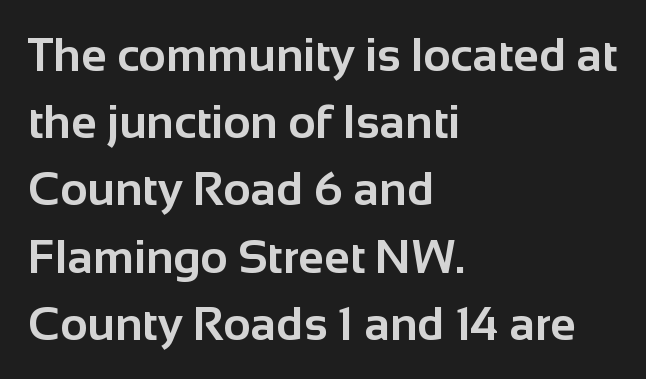
The image shows 47 px bold sans-serif type, upright; set left-aligned, normal line spacing (1.43x), normal letter spacing, not underlined; low stroke contrast and a medium x-height.
